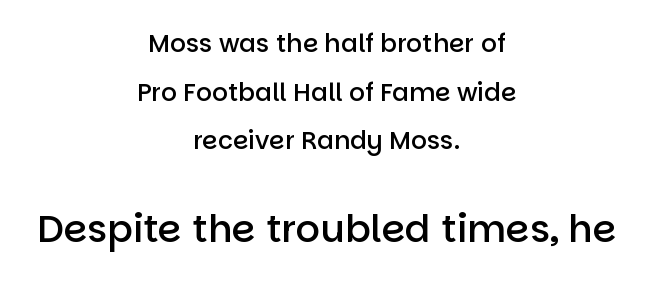
The image shows 38 px semibold sans-serif type, upright; set centered, loose line spacing (1.95x), normal letter spacing, not underlined; the second (bottom) block is 1.52x larger; low stroke contrast and a large x-height.
